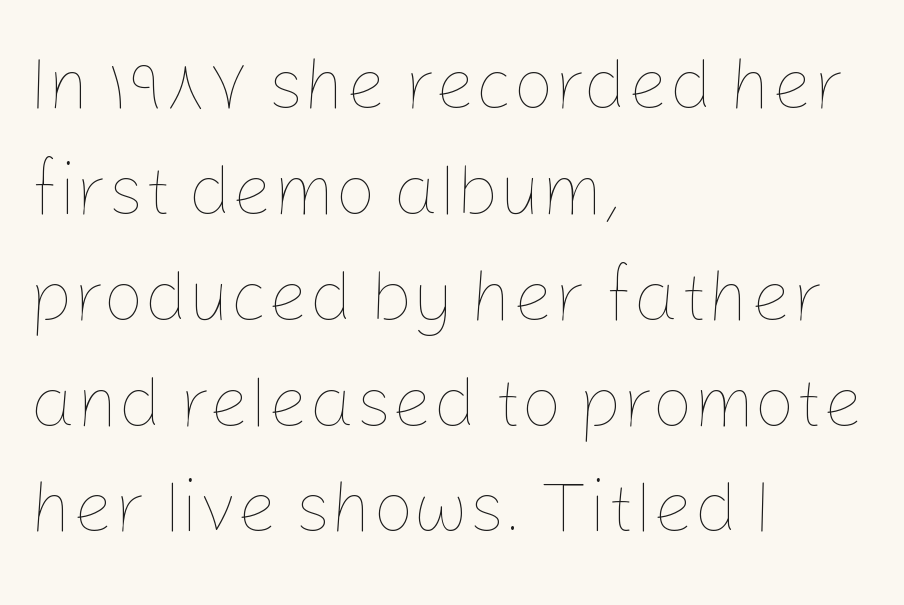
The image shows 72 px thin type, upright; set left-aligned, normal line spacing (1.47x), normal letter spacing, not underlined; low stroke contrast and a medium x-height.
